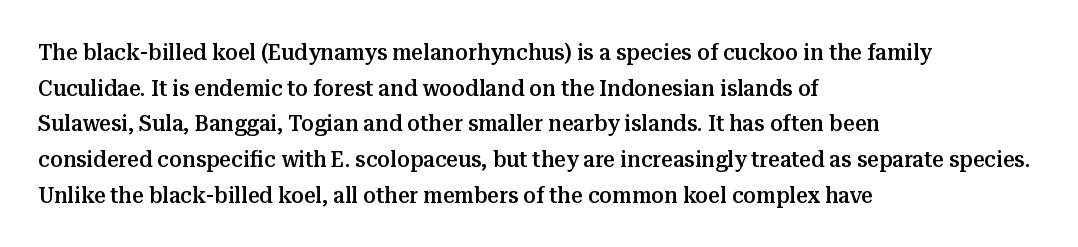
The image shows 23 px text type, upright; set left-aligned, normal line spacing (1.55x), normal letter spacing, not underlined.
